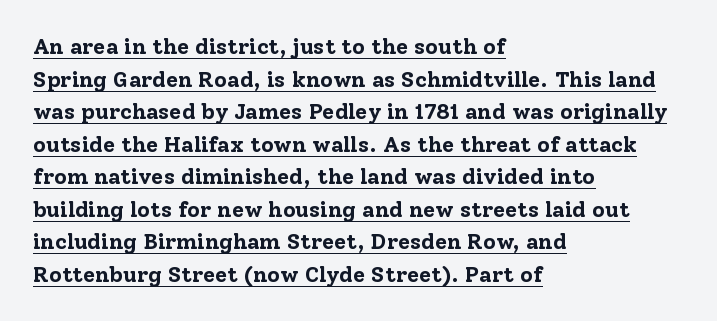
{"italic": "no", "bold": "yes", "underline": "yes", "align": "left", "line_spacing": "normal", "line_spacing_ratio": 1.48, "letter_spacing": "normal", "letter_spacing_em": 0.0, "glyph_px": 22}
